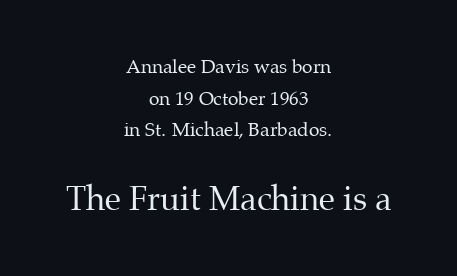
Type size steps up from the first block to the second. The letterforms sit shoulder to shoulder at normal distance. Observe the serifs anchoring each vertical stroke in this sample. The passage shown is typed in a proportional face where columns would drift.
